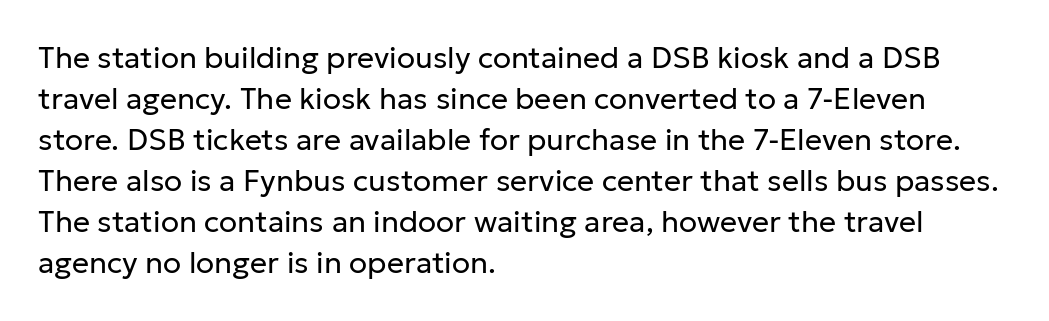
The block of text has a typical density, with ordinary space between rows. A quiet, ordinary-to-light weight characterises the typeface. Character widths vary here, with narrow letters taking less room than wide ones. The passage shown is not underscored anywhere. Italic: no, the glyphs are upright roman.
